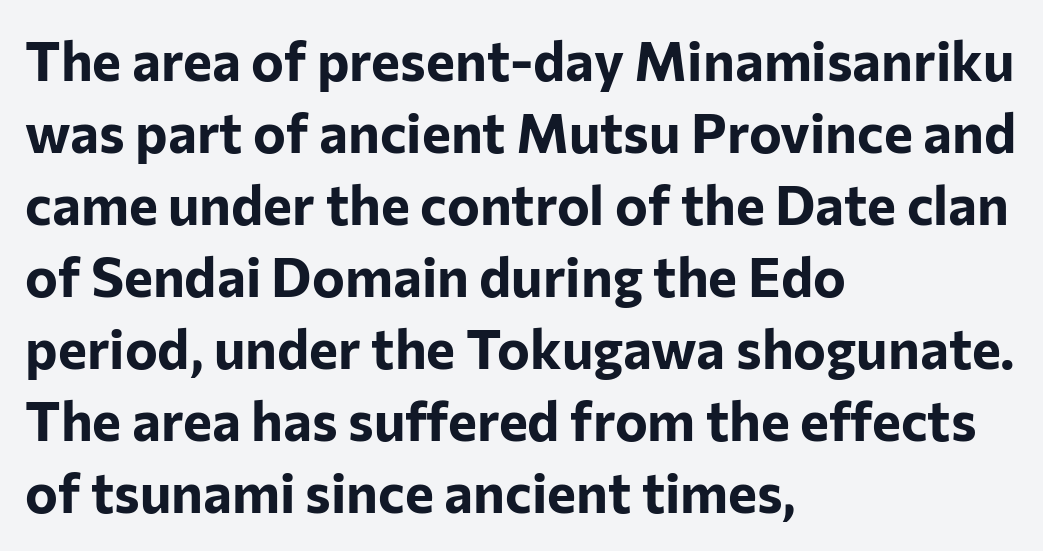
Q: Is the text bold? A: Yes.
Q: Is the text italic (slanted)? A: No, it is upright.
Q: Is the typeface a serif or a sans-serif typeface? A: Sans-serif.
Q: Is the text underlined? A: No.
Q: How is the paragraph aligned? A: Left-aligned.
Q: Is the spacing between letters normal or unusually wide? A: Normal.
Q: Is the spacing between lines tight, normal or loose? A: Normal.
Q: Width (condensed, normal, or wide)? A: Normal.
Q: Stroke contrast? A: Low.
Q: x-height? A: Medium.
Q: Monospaced? A: No.
